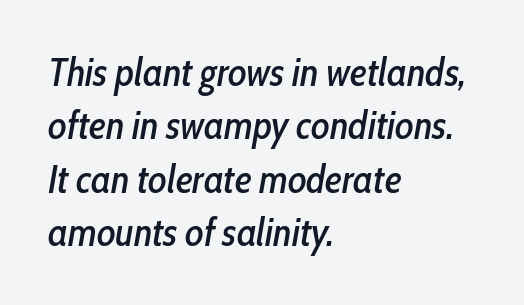
Q: Is the text italic (slanted)? A: Yes, it leans right by about 10 degrees.
Q: Is the text underlined? A: No.
Q: How is the paragraph aligned? A: Left-aligned.
Q: Is the spacing between letters normal or unusually wide? A: Normal.
Q: Is the spacing between lines tight, normal or loose? A: Normal.
Q: Width (condensed, normal, or wide)? A: Condensed.
Q: Stroke contrast? A: Low.
Q: x-height? A: Medium.
Q: Monospaced? A: No.
